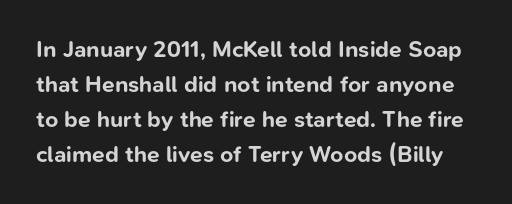
Heft: maximum for text — a bold. Notice how descenders clear the ascenders below comfortably — that's standard leading. Words appear dense and cohesive because spacing is normal. If you drew a line through each stem, it would be perfectly vertical. Type without underlining.
